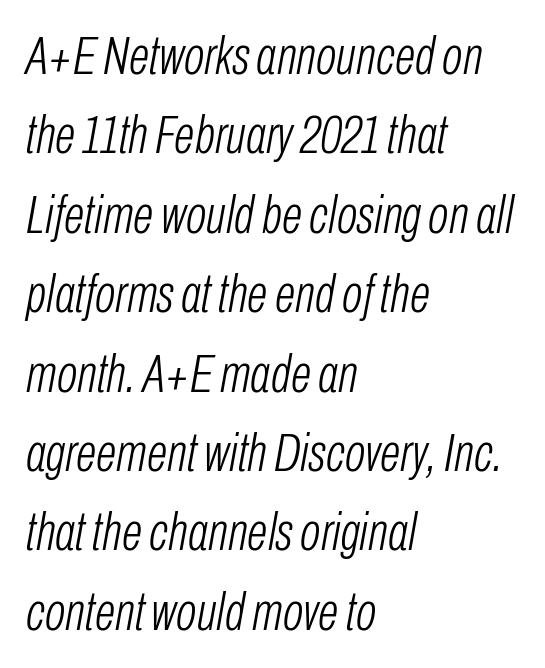
The image shows 54 px light, condensed type, italic (leaning right); set left-aligned, normal line spacing (1.47x), normal letter spacing, not underlined; low stroke contrast and a medium x-height.
